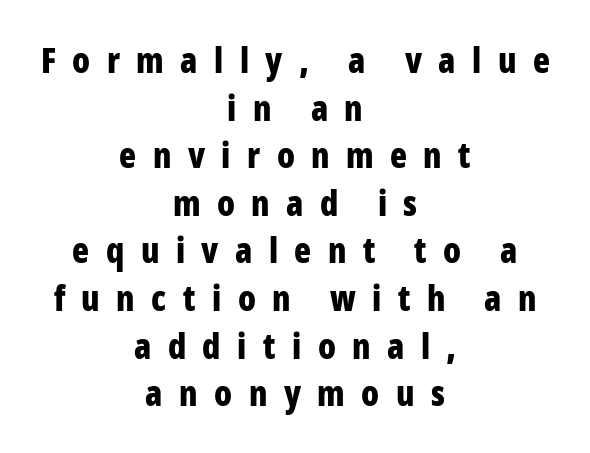
Q: Is the text bold? A: Yes.
Q: Is the text italic (slanted)? A: No, it is upright.
Q: Is the typeface a serif or a sans-serif typeface? A: Sans-serif.
Q: Is the text underlined? A: No.
Q: How is the paragraph aligned? A: Centered.
Q: Is the spacing between letters normal or unusually wide? A: Unusually wide.
Q: Is the spacing between lines tight, normal or loose? A: Normal.
Q: Width (condensed, normal, or wide)? A: Condensed.
Q: Stroke contrast? A: Low.
Q: x-height? A: Medium.
Q: Monospaced? A: No.
